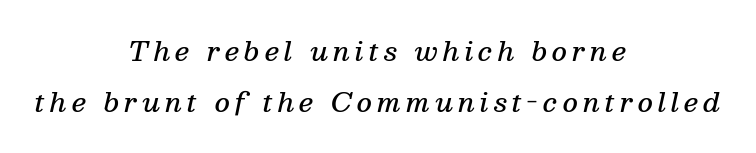
Look at the stroke-to-counter ratio: somewhat heavy, a semibold. Students, observe: this is what heavily led, spacious text looks like. The paragraph shown floats in the horizontal middle. The axis of the letterforms is tilted away from vertical. This rendering features lettering with no underline.
